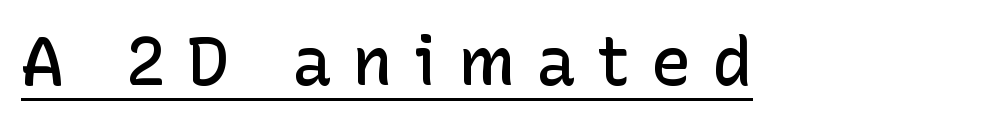
The image shows 67 px semibold sans-serif type, upright; set unusually wide letter spacing (+0.31 em), underlined; low stroke contrast and a medium x-height.
